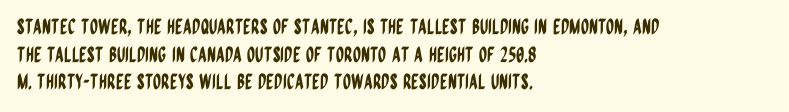
Line starts are locked; line ends wander. Leading matches the norm, producing a regular column. Characters remain perfectly vertical along every line. The area under the type is left untouched. Caption: standard tracking, unaltered.
